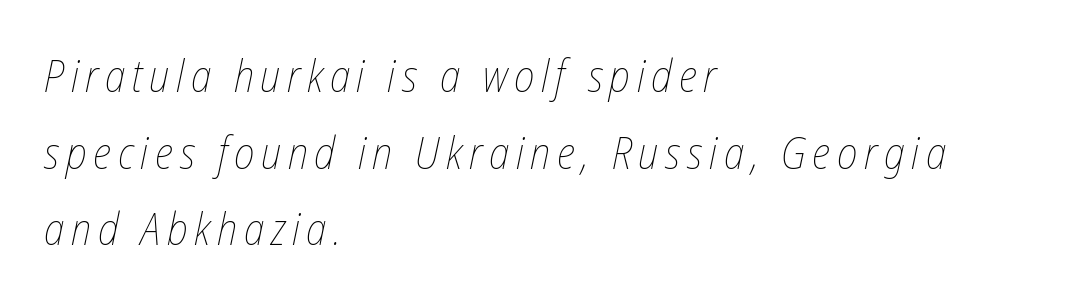
{"italic": "yes", "lean": "right", "slant_degrees": 12, "bold": "no", "weight": "thin", "width": "condensed", "stroke_contrast": "low", "x_height": "medium", "monospaced": "no", "underline": "no", "align": "left", "line_spacing_ratio": 1.74, "glyph_px": 44}
